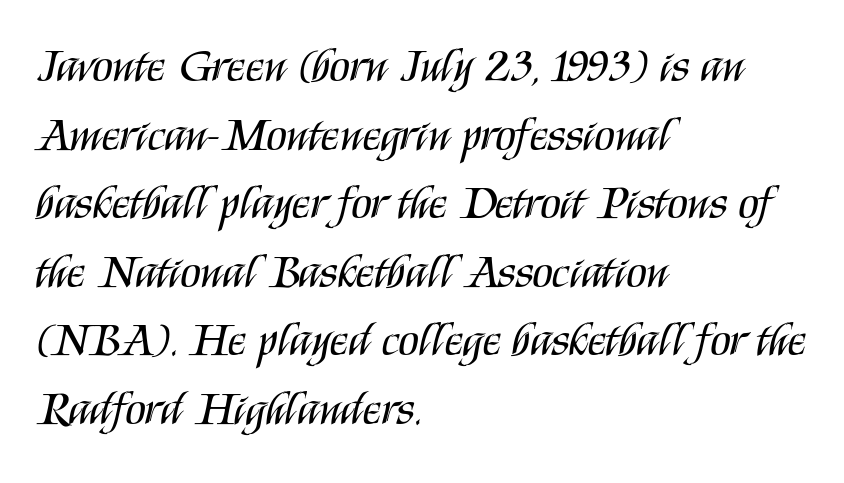
The image shows 47 px regular-weight, condensed sans-serif type; set left-aligned, normal line spacing (1.46x), normal letter spacing, not underlined; medium stroke contrast and a large x-height.
